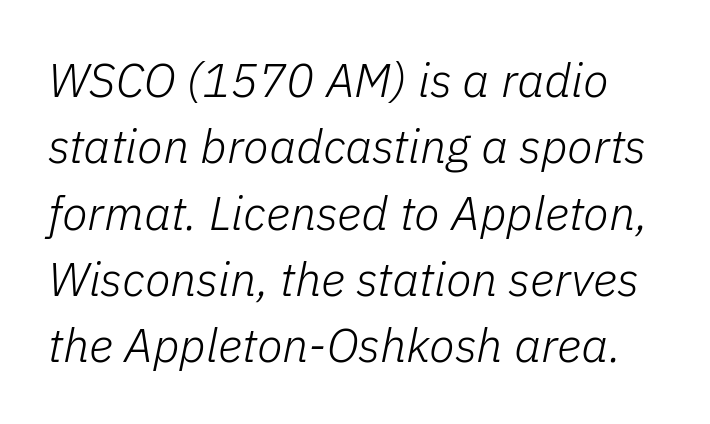
Q: Is the text bold? A: No.
Q: Is the text italic (slanted)? A: Yes, it leans right by about 11 degrees.
Q: Is the text underlined? A: No.
Q: Is the spacing between letters normal or unusually wide? A: Normal.
Q: Is the spacing between lines tight, normal or loose? A: Normal.
Q: Width (condensed, normal, or wide)? A: Normal.
Q: Stroke contrast? A: Low.
Q: x-height? A: Medium.
Q: Monospaced? A: No.
